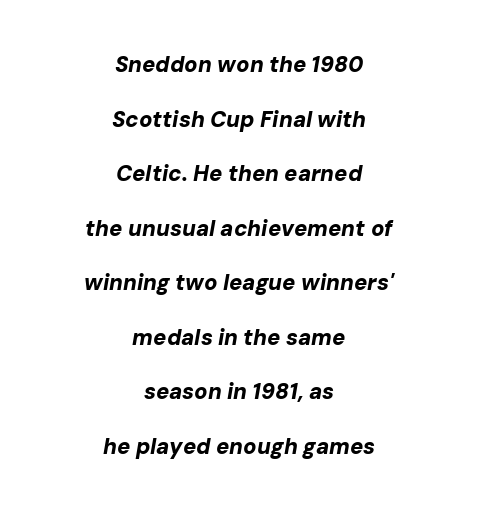
{"italic": "yes", "lean": "right", "slant_degrees": 10, "bold": "yes", "underline": "no", "align": "center", "line_spacing": "loose", "line_spacing_ratio": 2.48, "letter_spacing": "normal", "letter_spacing_em": 0.0, "glyph_px": 22}
